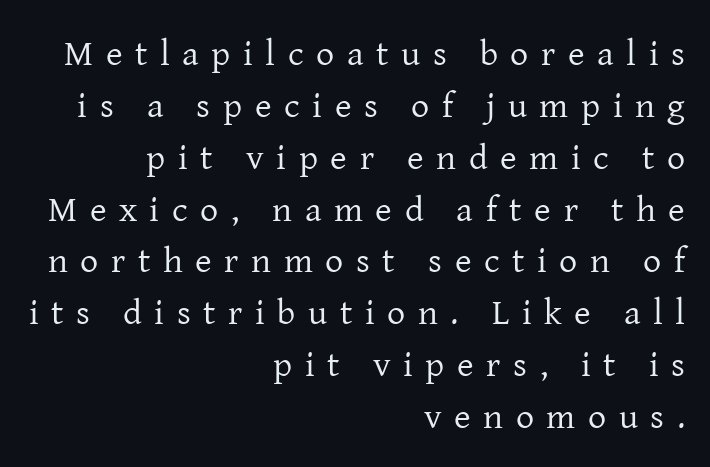
Q: Is the text bold? A: No.
Q: Is the text italic (slanted)? A: No, it is upright.
Q: Is the typeface a serif or a sans-serif typeface? A: Serif.
Q: Is the text underlined? A: No.
Q: How is the paragraph aligned? A: Right-aligned.
Q: Is the spacing between letters normal or unusually wide? A: Unusually wide.
Q: Is the spacing between lines tight, normal or loose? A: Normal.
Q: Width (condensed, normal, or wide)? A: Normal.
Q: Stroke contrast? A: Low.
Q: x-height? A: Medium.
Q: Monospaced? A: No.
